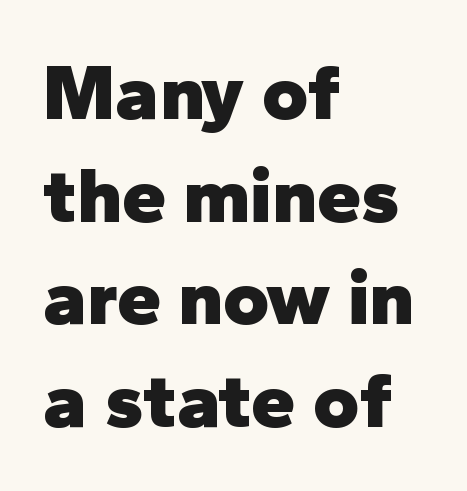
{"serif": "no", "italic": "no", "bold": "yes", "weight": "heavy", "width": "normal", "stroke_contrast": "low", "x_height": "medium", "monospaced": "no", "underline": "no", "align": "left", "line_spacing": "normal", "line_spacing_ratio": 1.3, "letter_spacing": "normal", "letter_spacing_em": 0.0, "glyph_px": 79}
